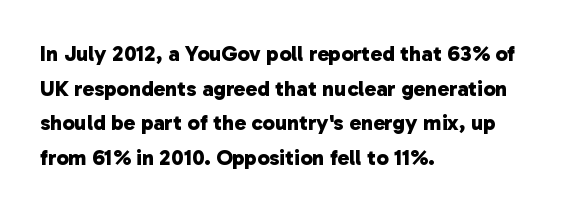
Q: Is the text bold? A: Yes.
Q: Is the text underlined? A: No.
Q: How is the paragraph aligned? A: Left-aligned.
Q: Is the spacing between letters normal or unusually wide? A: Normal.
Q: Is the spacing between lines tight, normal or loose? A: Normal.
